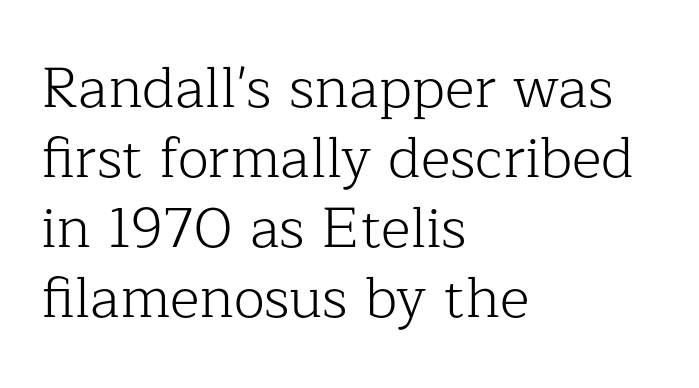
Think of a printed novel: that variable character pitch is what you see here. The characters display serif detailing at their extremities. Quick note: underline off. No extra ink here — the face is not bold.
